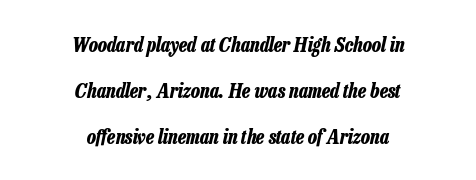
Would a proofreader flag this as italicized? Yes. Students, note that the glyphs here touch the page at normal intervals. The text block is weighted toward neither margin, spreading evenly from the middle. Regarding leading, the lines here are spaced well apart.
